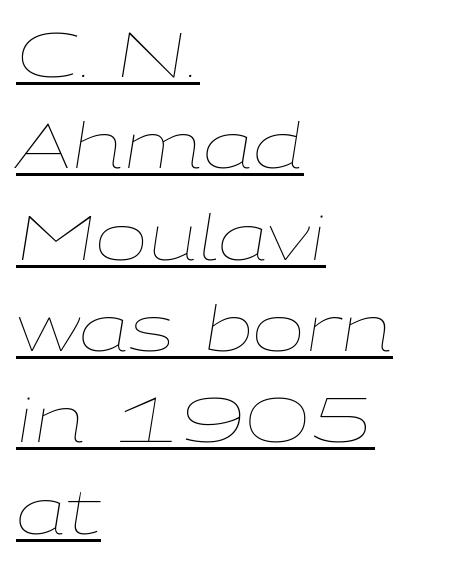
Q: Is the text bold? A: No.
Q: Is the text italic (slanted)? A: Yes, it leans right by about 9 degrees.
Q: Is the text underlined? A: Yes.
Q: How is the paragraph aligned? A: Left-aligned.
Q: Is the spacing between letters normal or unusually wide? A: Normal.
Q: Is the spacing between lines tight, normal or loose? A: Normal.
Q: Width (condensed, normal, or wide)? A: Wide.
Q: Stroke contrast? A: Low.
Q: x-height? A: Medium.
Q: Monospaced? A: No.
